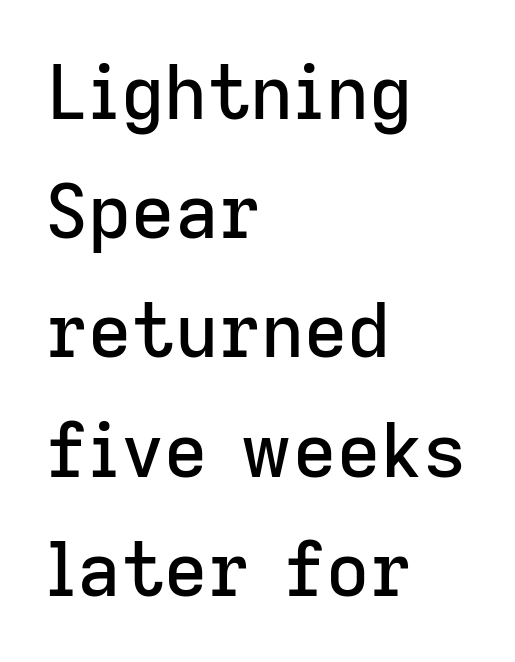
In terms of posture, this sample is upright. A typesetter would call this zero additional tracking. Visually the block forms a straight wall on the left and a jagged coastline on the right. The face used here is proportionally spaced, like ordinary book or web type.
